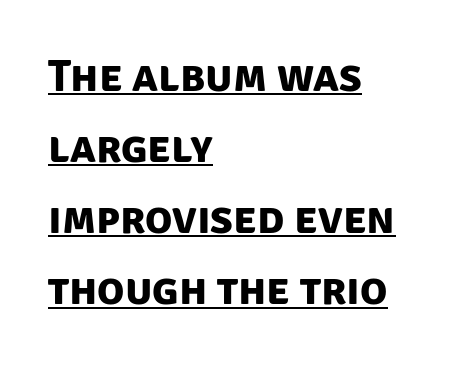
The image shows 45 px bold sans-serif type; set left-aligned, normal line spacing (1.58x), normal letter spacing, underlined; low stroke contrast and a large x-height.
